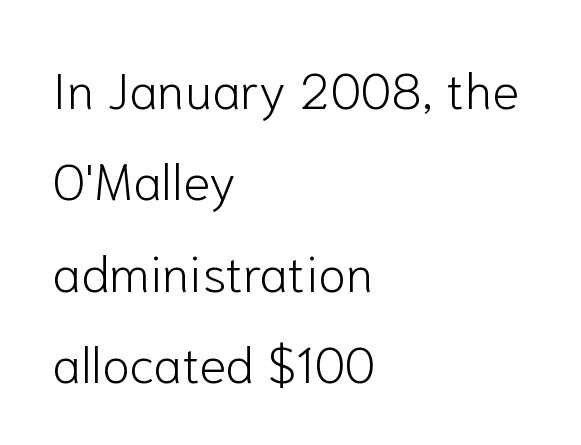
Q: Is the text bold? A: No.
Q: Is the text italic (slanted)? A: No, it is upright.
Q: Is the typeface a serif or a sans-serif typeface? A: Sans-serif.
Q: Is the text underlined? A: No.
Q: How is the paragraph aligned? A: Left-aligned.
Q: Is the spacing between letters normal or unusually wide? A: Normal.
Q: Width (condensed, normal, or wide)? A: Normal.
Q: Stroke contrast? A: Low.
Q: x-height? A: Medium.
Q: Monospaced? A: No.
